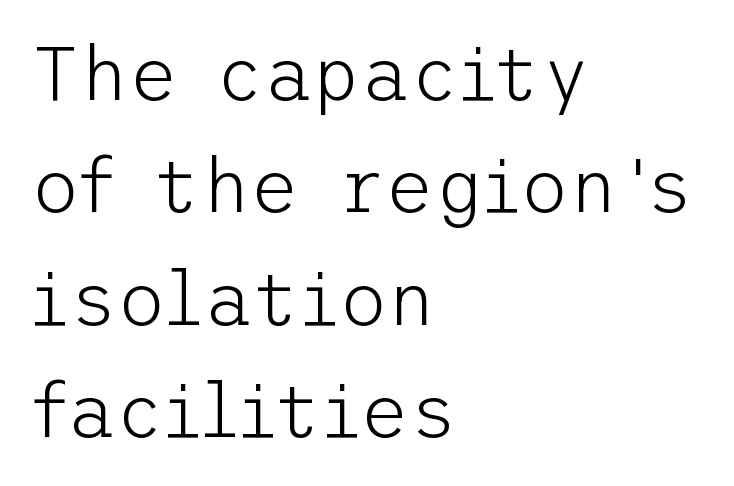
The image shows 75 px light sans-serif type, upright; set left-aligned, normal line spacing (1.5x), normal letter spacing, not underlined; low stroke contrast and a medium x-height.
